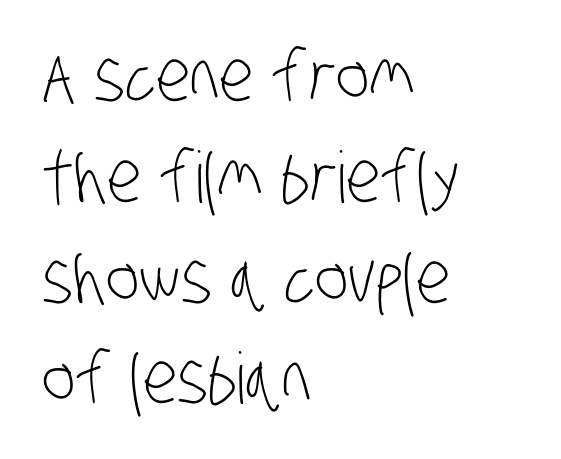
{"serif": "no", "bold": "no", "weight": "light", "width": "condensed", "stroke_contrast": "low", "x_height": "large", "monospaced": "no", "underline": "no", "align": "left", "line_spacing": "normal", "line_spacing_ratio": 1.42, "letter_spacing": "normal", "letter_spacing_em": 0.0, "glyph_px": 71}
